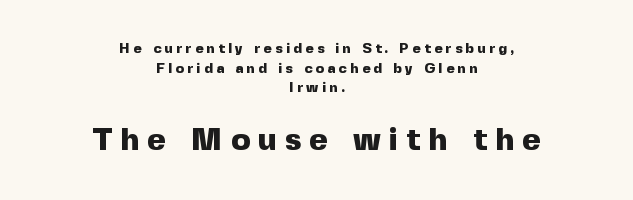
Q: Is the text bold? A: Yes.
Q: Is the text italic (slanted)? A: No, it is upright.
Q: Is the typeface a serif or a sans-serif typeface? A: Sans-serif.
Q: Is the text underlined? A: No.
Q: How is the paragraph aligned? A: Centered.
Q: Is the spacing between letters normal or unusually wide? A: Unusually wide.
Q: Is the spacing between lines tight, normal or loose? A: Normal.
Q: Which block of text is set in a larger size, the first (top) or the second (bottom)? A: The second (bottom) one.
Q: Width (condensed, normal, or wide)? A: Normal.
Q: x-height? A: Medium.
Q: Monospaced? A: No.
